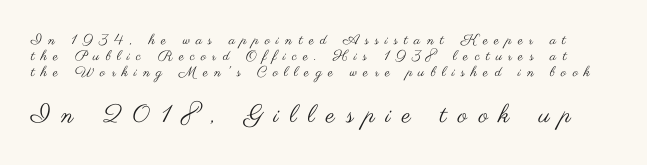
{"bold": "no", "underline": "no", "line_spacing": "tight", "line_spacing_ratio": 1.14, "letter_spacing": "wide", "letter_spacing_em": 0.45, "larger_block": "second", "size_ratio": 1.79, "glyph_px": 25}
